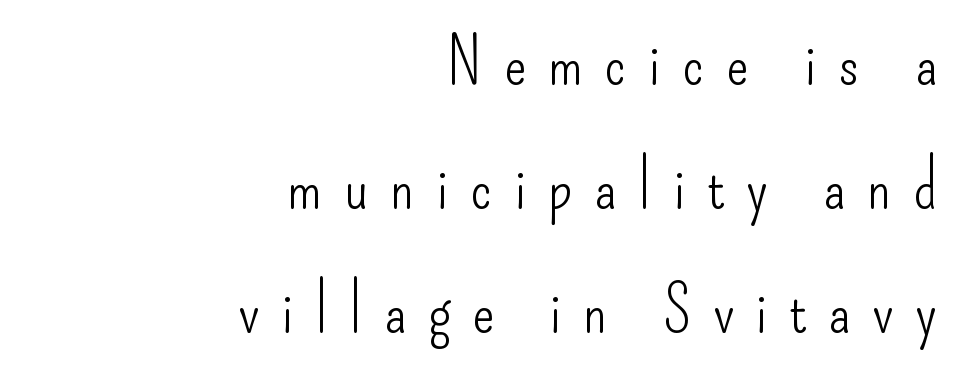
Compared with a flush-left layout, this one pins lines to the opposite, right side. Do the letters lean? They stand straight. The rendering inserts visible extra space after every character. A sans-serif font was chosen for this passage. No heavy texture on the line: the type isn't bold.
